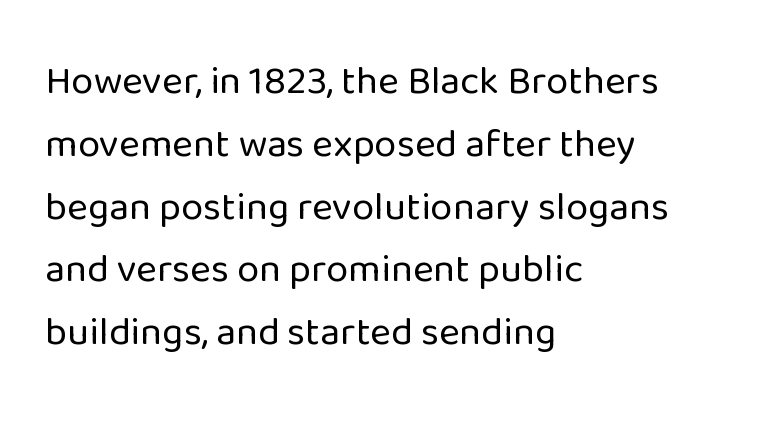
Q: Is the text bold? A: No.
Q: Is the text italic (slanted)? A: No, it is upright.
Q: Is the typeface a serif or a sans-serif typeface? A: Sans-serif.
Q: Is the text underlined? A: No.
Q: How is the paragraph aligned? A: Left-aligned.
Q: Is the spacing between letters normal or unusually wide? A: Normal.
Q: Is the spacing between lines tight, normal or loose? A: Normal.
Q: Width (condensed, normal, or wide)? A: Normal.
Q: Stroke contrast? A: Low.
Q: x-height? A: Medium.
Q: Monospaced? A: No.
